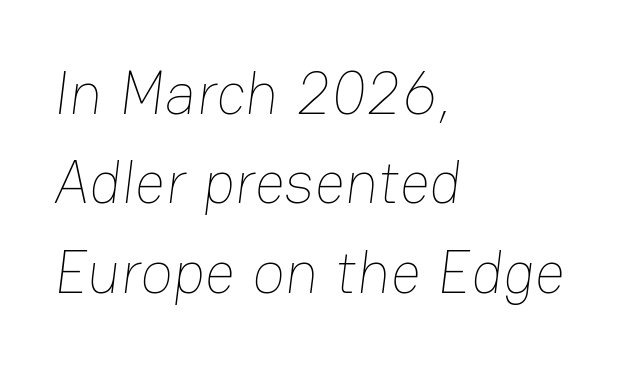
The image shows 60 px thin type; set left-aligned, normal line spacing (1.49x), normal letter spacing, not underlined; low stroke contrast and a medium x-height.
